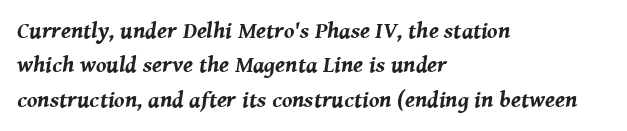
The image shows 23 px bold type, italic (leaning right); set left-aligned, normal line spacing (1.49x), normal letter spacing, not underlined.
